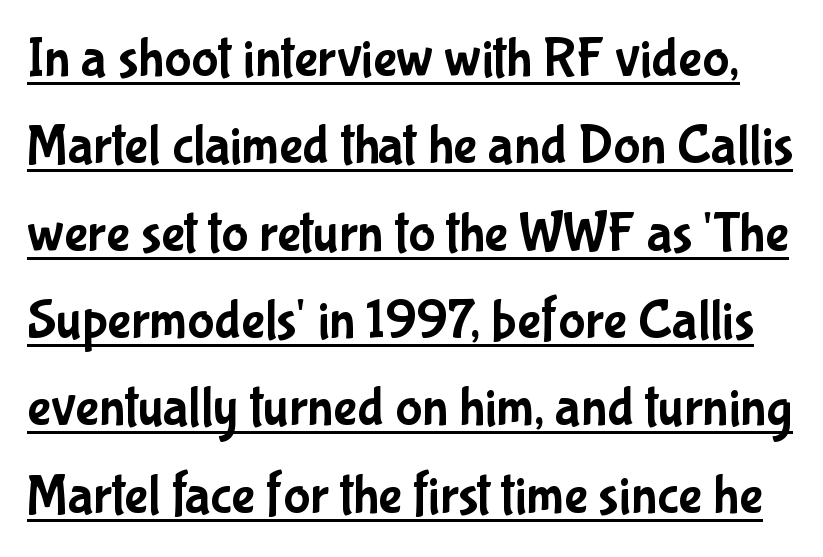
{"serif": "no", "italic": "no", "width": "condensed", "stroke_contrast": "low", "x_height": "medium", "monospaced": "no", "underline": "yes", "line_spacing": "normal", "line_spacing_ratio": 1.56, "letter_spacing": "normal", "letter_spacing_em": 0.0, "glyph_px": 56}
